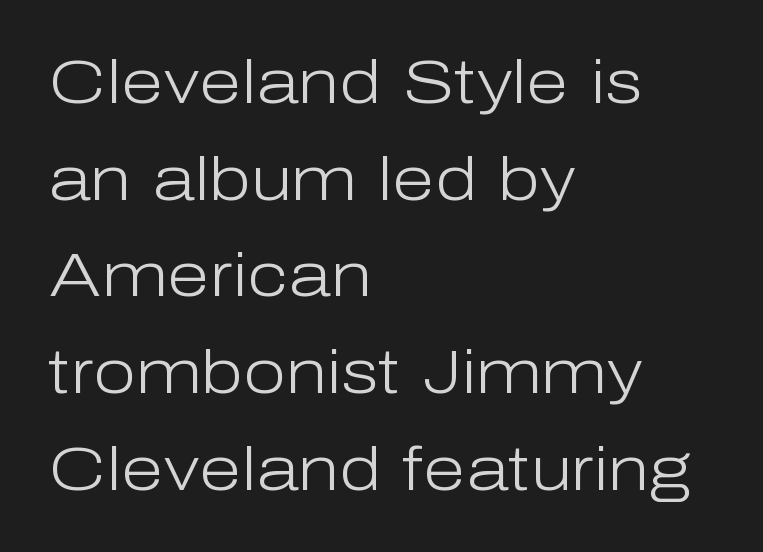
Q: Is the text bold? A: No.
Q: Is the text italic (slanted)? A: No, it is upright.
Q: Is the typeface a serif or a sans-serif typeface? A: Sans-serif.
Q: Is the text underlined? A: No.
Q: How is the paragraph aligned? A: Left-aligned.
Q: Is the spacing between letters normal or unusually wide? A: Normal.
Q: Is the spacing between lines tight, normal or loose? A: Normal.
Q: Width (condensed, normal, or wide)? A: Normal.
Q: Stroke contrast? A: Low.
Q: x-height? A: Medium.
Q: Monospaced? A: No.
